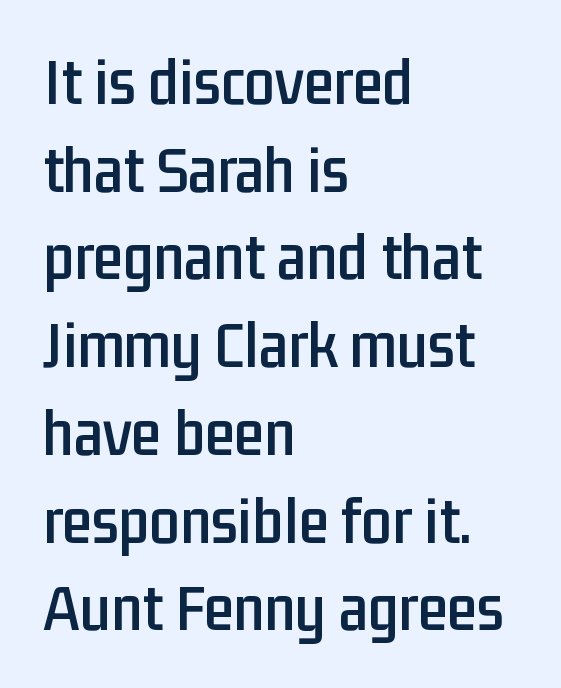
Q: Is the text italic (slanted)? A: No, it is upright.
Q: Is the typeface a serif or a sans-serif typeface? A: Sans-serif.
Q: Is the text underlined? A: No.
Q: How is the paragraph aligned? A: Left-aligned.
Q: Is the spacing between letters normal or unusually wide? A: Normal.
Q: Is the spacing between lines tight, normal or loose? A: Normal.
Q: Width (condensed, normal, or wide)? A: Condensed.
Q: Stroke contrast? A: Low.
Q: x-height? A: Medium.
Q: Monospaced? A: No.
